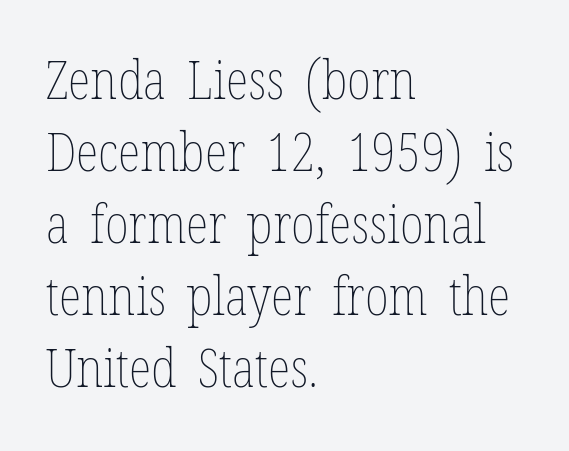
Each word holds together tightly as a unit, with standard inter-letter gaps. Posture: straight, roman, zero tilt. Weight class: somewhere from thin through regular. Baseline-to-baseline distance is the conventional proportion of letter height.
